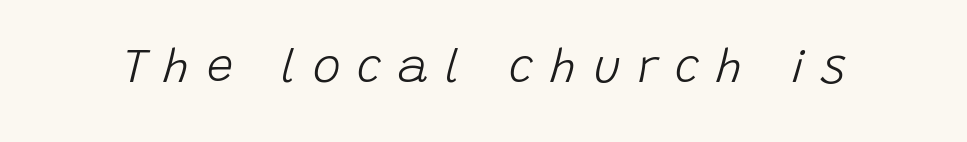
The image shows 47 px light type, italic (leaning right); set unusually wide letter spacing (+0.36 em), not underlined; low stroke contrast and a large x-height.
